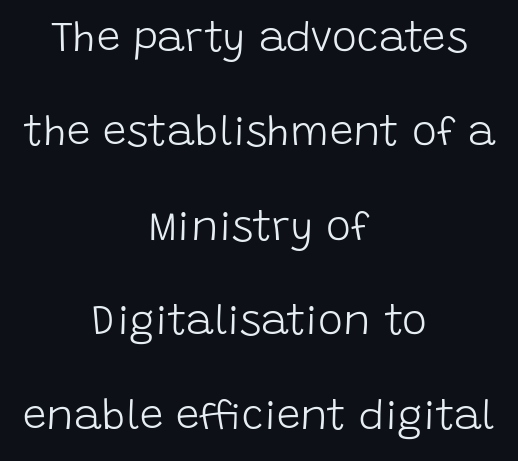
{"serif": "no", "italic": "no", "bold": "no", "weight": "light", "width": "normal", "stroke_contrast": "low", "x_height": "large", "monospaced": "no", "underline": "no", "align": "center", "line_spacing": "loose", "line_spacing_ratio": 2.25, "letter_spacing": "normal", "letter_spacing_em": 0.0, "glyph_px": 42}
